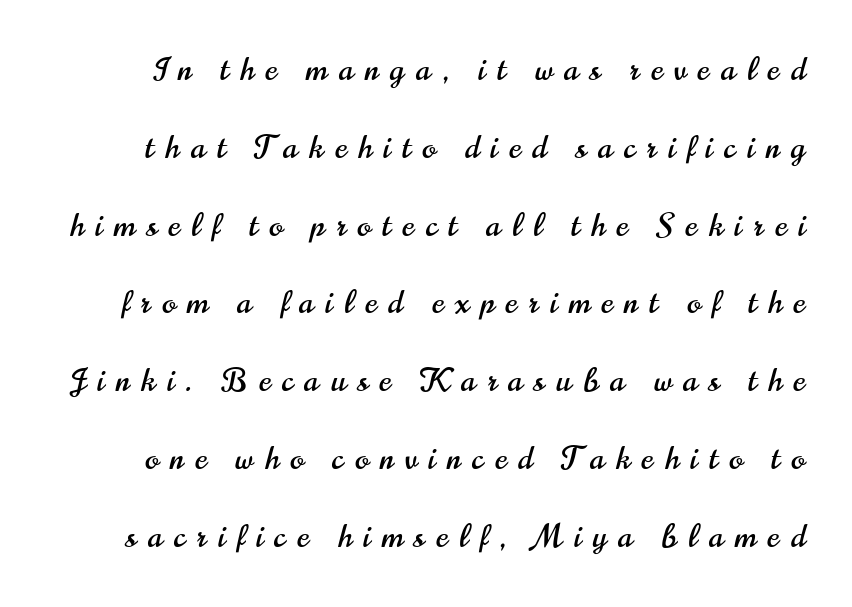
Q: Is the text italic (slanted)? A: Yes.
Q: Is the typeface a serif or a sans-serif typeface? A: Sans-serif.
Q: Is the text underlined? A: No.
Q: Is the spacing between letters normal or unusually wide? A: Unusually wide.
Q: Is the spacing between lines tight, normal or loose? A: Loose.
Q: Width (condensed, normal, or wide)? A: Condensed.
Q: Stroke contrast? A: High.
Q: x-height? A: Small.
Q: Monospaced? A: No.
